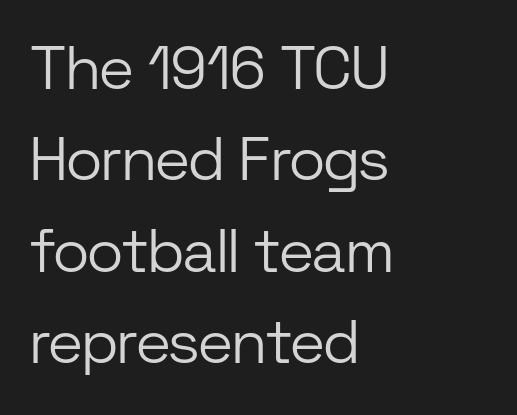
The image shows 61 px light sans-serif type, upright; set left-aligned, normal line spacing (1.5x), normal letter spacing, not underlined; low stroke contrast and a medium x-height.
